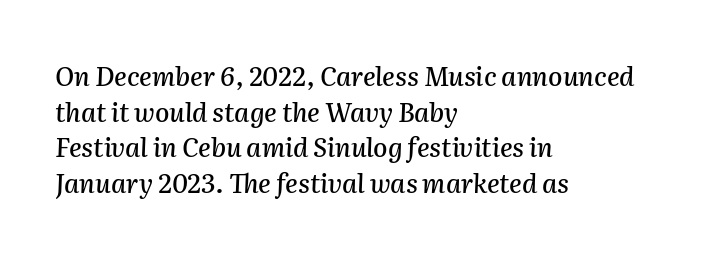
{"italic": "yes", "lean": "right", "slant_degrees": 2, "underline": "no", "align": "left", "line_spacing": "normal", "line_spacing_ratio": 1.37, "letter_spacing": "normal", "letter_spacing_em": 0.0, "glyph_px": 26}
